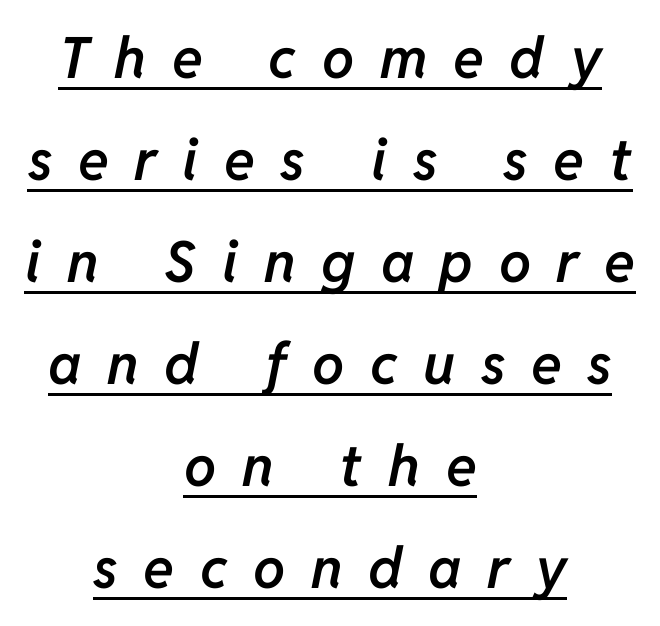
Characters are canted at an angle relative to the baseline's perpendicular. A typesetter would call this heavily tracked-out type. On the weight axis this lands at semibold, roughly 600. One-word summary of the alignment: center. Each line of the rendering has a horizontal stroke beneath the glyphs. These lines are rendered in a variable-pitch font.
